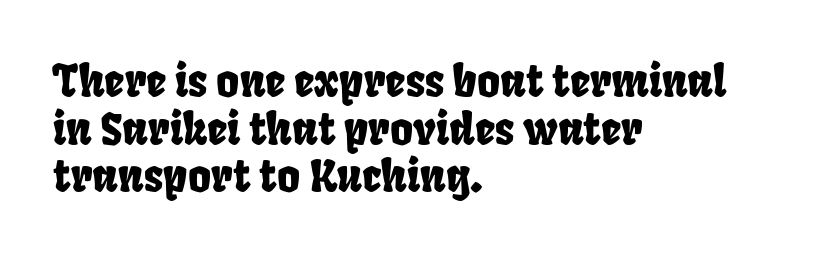
Every row of glyphs begins at an identical x-position on the left. Reading down the column, the eye jumps only a short way to each next line. Quick note: underline off. There is no visible air inserted between adjacent glyphs.
